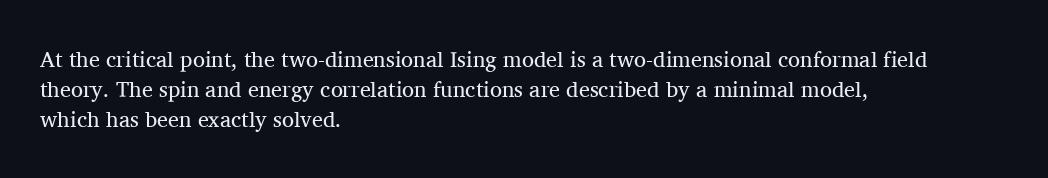
{"italic": "no", "bold": "no", "underline": "no", "align": "left", "line_spacing": "normal", "line_spacing_ratio": 1.37, "letter_spacing": "normal", "letter_spacing_em": 0.0, "glyph_px": 22}
